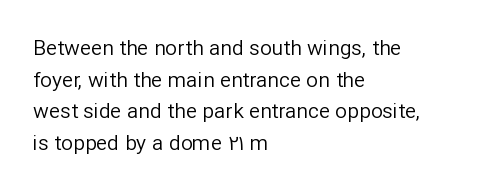
{"italic": "no", "bold": "no", "underline": "no", "align": "left", "line_spacing": "normal", "line_spacing_ratio": 1.51, "letter_spacing": "normal", "letter_spacing_em": 0.0, "glyph_px": 21}
